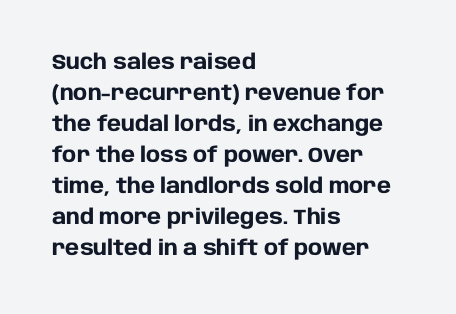
{"italic": "no", "bold": "yes", "underline": "no", "align": "left", "line_spacing": "normal", "line_spacing_ratio": 1.48, "letter_spacing": "normal", "letter_spacing_em": 0.0, "glyph_px": 21}
